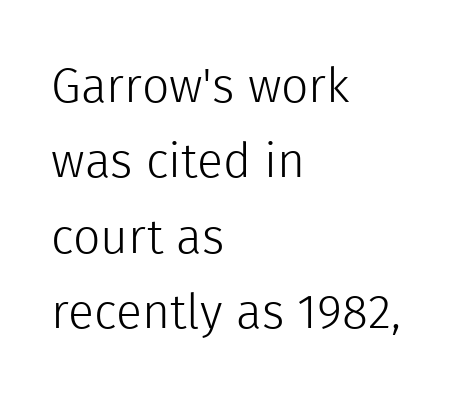
{"serif": "no", "italic": "no", "bold": "no", "weight": "light", "width": "normal", "x_height": "medium", "monospaced": "no", "underline": "no", "align": "left", "line_spacing": "normal", "line_spacing_ratio": 1.57, "letter_spacing": "normal", "letter_spacing_em": 0.0, "glyph_px": 48}
